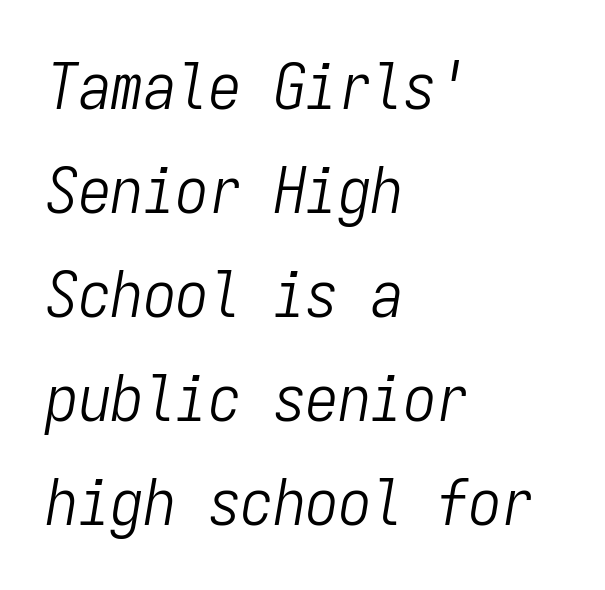
The lines are quadded left. Vertically, the passage feels balanced, rows spaced as you'd expect. The typeface has the unassuming heft of standard copy or less. A typesetter would call this monospace, since all characters share one set width. Underlining? Definitely not there. This rendering leaves character spacing at its baseline value.
